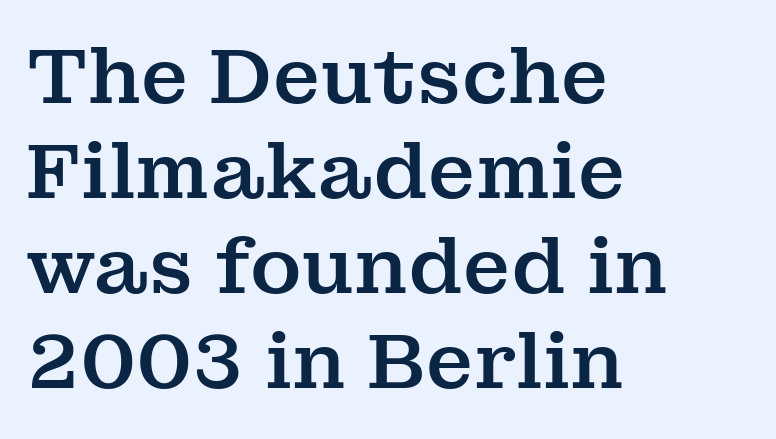
Q: Is the text italic (slanted)? A: No, it is upright.
Q: Is the typeface a serif or a sans-serif typeface? A: Serif.
Q: Is the text underlined? A: No.
Q: How is the paragraph aligned? A: Left-aligned.
Q: Is the spacing between letters normal or unusually wide? A: Normal.
Q: Width (condensed, normal, or wide)? A: Normal.
Q: Stroke contrast? A: Medium.
Q: x-height? A: Medium.
Q: Monospaced? A: No.
